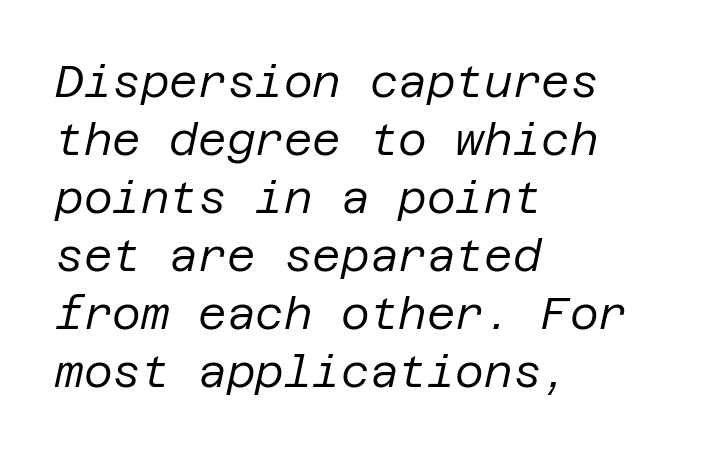
Tracking here is standard; glyphs follow each other at the usual distance. The face used here has a pronounced slope to its letters. The baseline area is clear. The setting favours the left margin, as ordinary paragraphs usually do.
